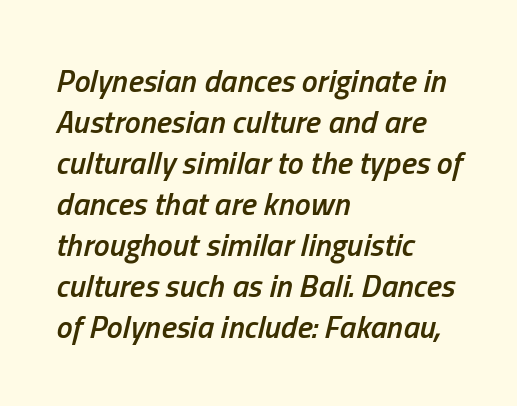
Q: Is the text bold? A: Semi-bold.
Q: Is the text italic (slanted)? A: Yes, it leans right by about 13 degrees.
Q: Is the text underlined? A: No.
Q: How is the paragraph aligned? A: Left-aligned.
Q: Is the spacing between letters normal or unusually wide? A: Normal.
Q: Is the spacing between lines tight, normal or loose? A: Normal.
Q: Width (condensed, normal, or wide)? A: Condensed.
Q: Stroke contrast? A: Low.
Q: x-height? A: Medium.
Q: Monospaced? A: No.
